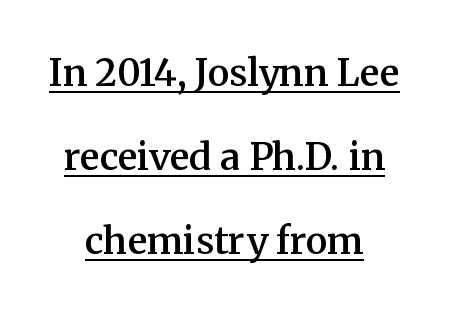
This sample has the flowing, uneven cadence of proportional lettering. Characters remain perfectly vertical along every line. To sum up the face: it has serifs. Firm but not heavy-handed strokes: this text is semibold. The string is rendered with underlining switched on. Widely set lines give the paragraph a tall, airy silhouette.
